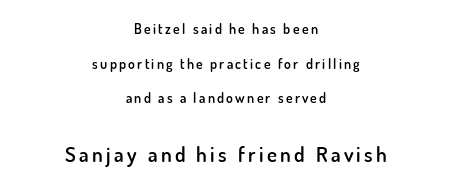
The image shows 21 px text type, upright; set centered, loose line spacing (2.47x), not underlined; the second (bottom) block is 1.5x larger.
